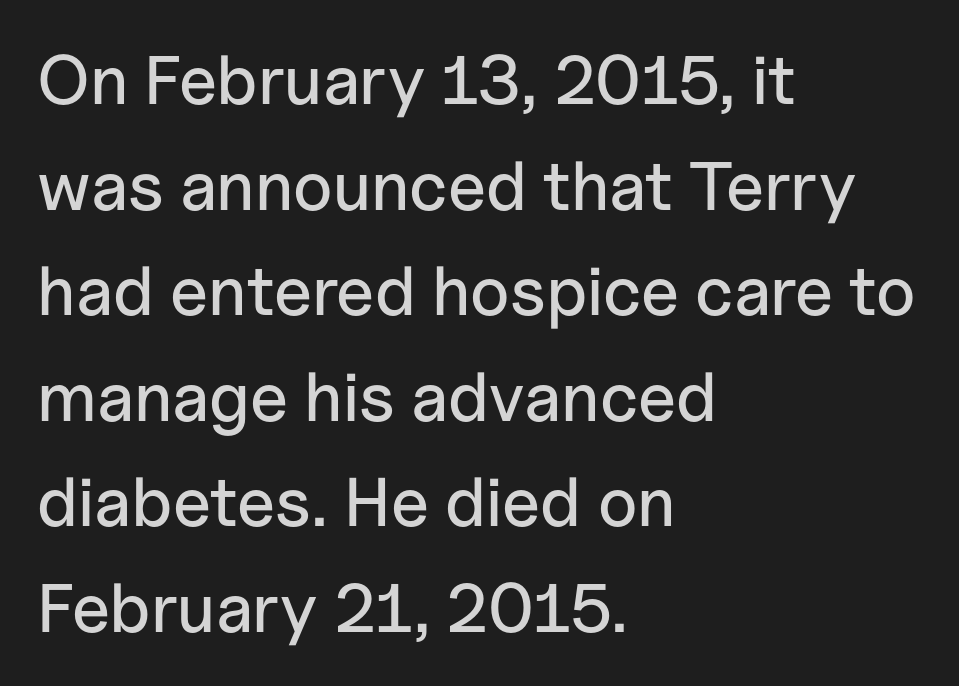
The image shows 69 px sans-serif type, upright; set left-aligned, normal line spacing (1.53x), normal letter spacing, not underlined; low stroke contrast and a medium x-height.
